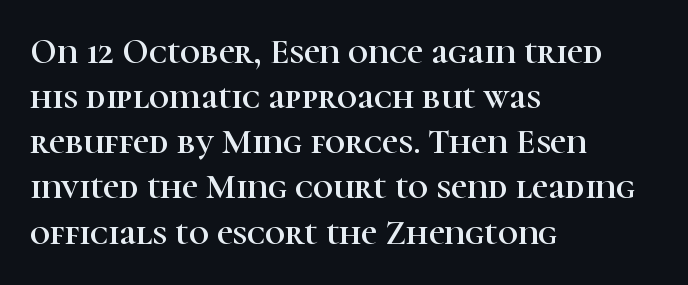
Each letter keeps its own natural width here, so spacing adapts to shape. Every stem runs plumb, perpendicular to the baseline. Rows of type keep a routine distance in the vertical direction. Old-style or modern, the face here clearly has serifs.
